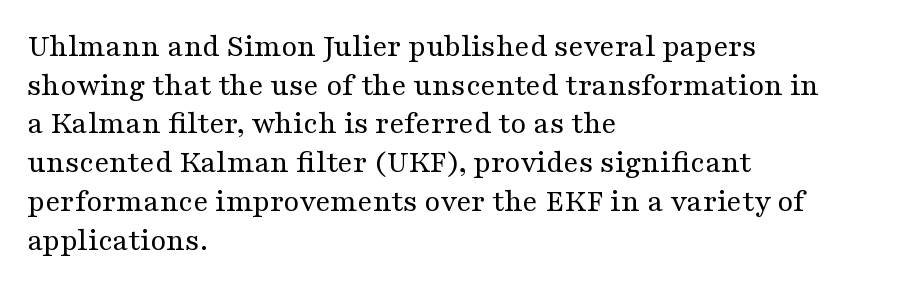
The specimen omits any rule beneath the text block's lines. Stem width sits at or under what a default text font uses. Note the varied advance widths — an 'i' is clearly narrower than an 'm'. Where is the straight margin? On the left.
